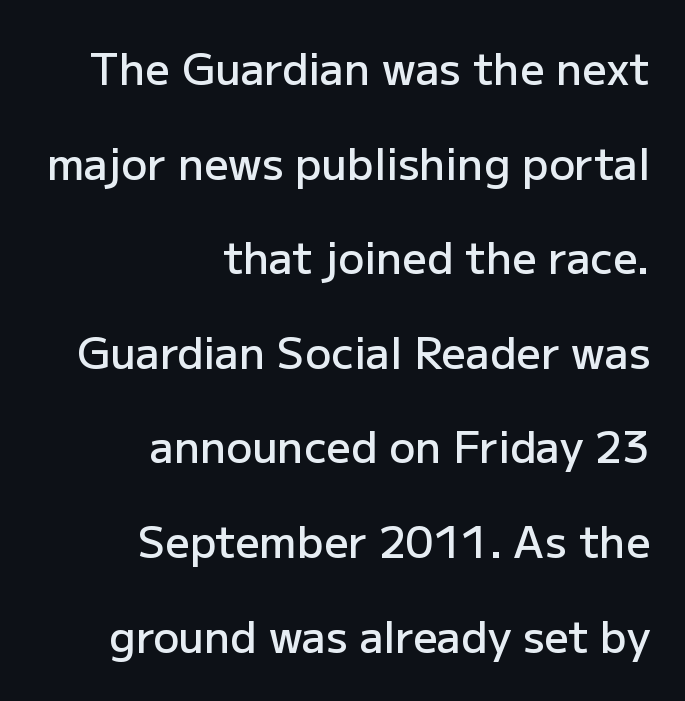
Q: Is the text bold? A: Semi-bold.
Q: Is the text italic (slanted)? A: No, it is upright.
Q: Is the typeface a serif or a sans-serif typeface? A: Sans-serif.
Q: Is the text underlined? A: No.
Q: How is the paragraph aligned? A: Right-aligned.
Q: Is the spacing between letters normal or unusually wide? A: Normal.
Q: Is the spacing between lines tight, normal or loose? A: Loose.
Q: Width (condensed, normal, or wide)? A: Normal.
Q: Stroke contrast? A: Low.
Q: x-height? A: Medium.
Q: Monospaced? A: No.
